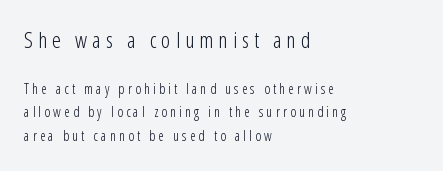
The image shows 22 px text type, upright; set left-aligned, normal line spacing (1.69x), unusually wide letter spacing (+0.23 em), not underlined; the first (top) block is 1.57x larger.
